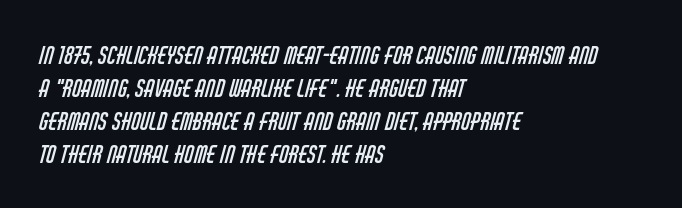
The image shows 24 px text type; set left-aligned, normal line spacing (1.37x), normal letter spacing, not underlined.
